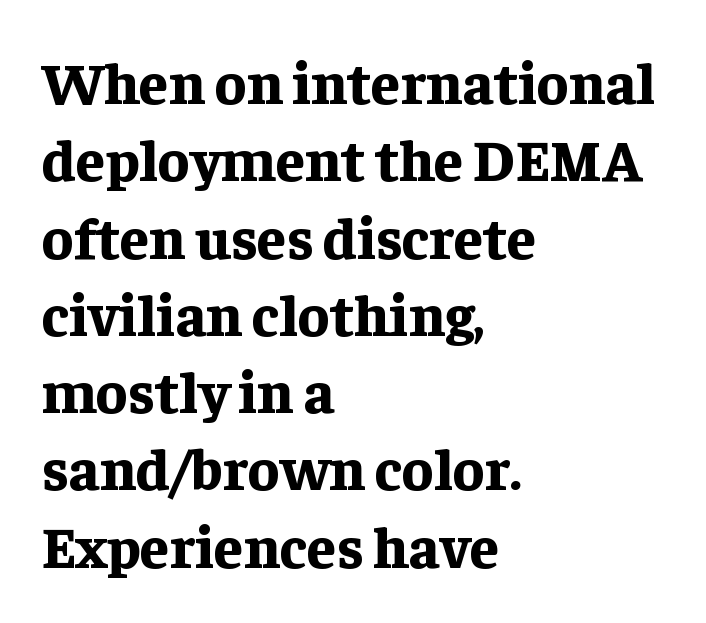
The image shows 59 px bold serif type, upright; set left-aligned, normal line spacing (1.31x), normal letter spacing, not underlined; low stroke contrast and a medium x-height.
